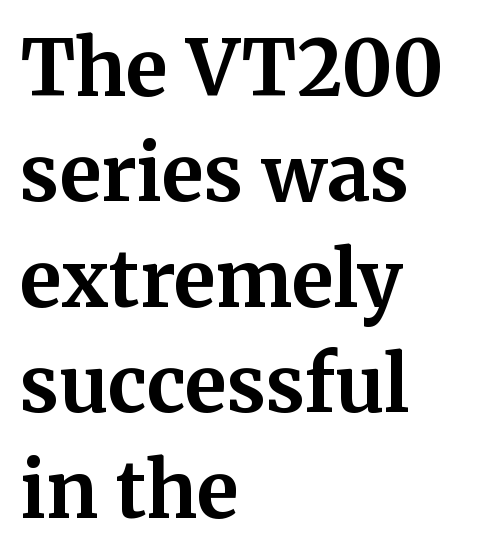
Q: Is the text bold? A: Yes.
Q: Is the text italic (slanted)? A: No, it is upright.
Q: Is the typeface a serif or a sans-serif typeface? A: Serif.
Q: Is the text underlined? A: No.
Q: How is the paragraph aligned? A: Left-aligned.
Q: Is the spacing between letters normal or unusually wide? A: Normal.
Q: Is the spacing between lines tight, normal or loose? A: Normal.
Q: Width (condensed, normal, or wide)? A: Normal.
Q: Stroke contrast? A: Medium.
Q: x-height? A: Medium.
Q: Monospaced? A: No.
